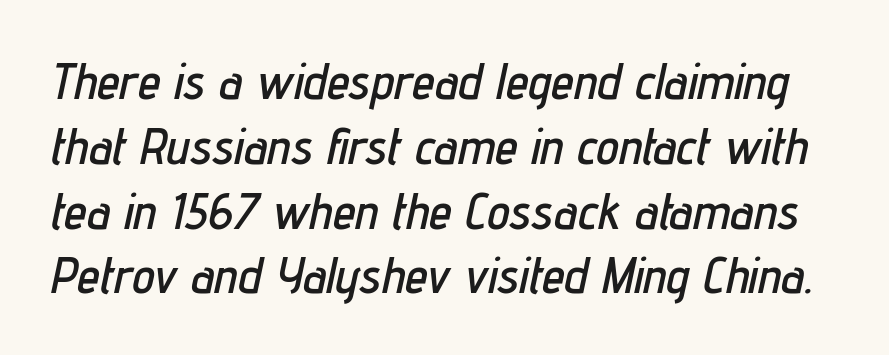
Q: Is the text italic (slanted)? A: Yes, it leans right by about 12 degrees.
Q: Is the text underlined? A: No.
Q: Is the spacing between letters normal or unusually wide? A: Normal.
Q: Is the spacing between lines tight, normal or loose? A: Normal.
Q: Width (condensed, normal, or wide)? A: Condensed.
Q: Stroke contrast? A: Low.
Q: x-height? A: Medium.
Q: Monospaced? A: No.
